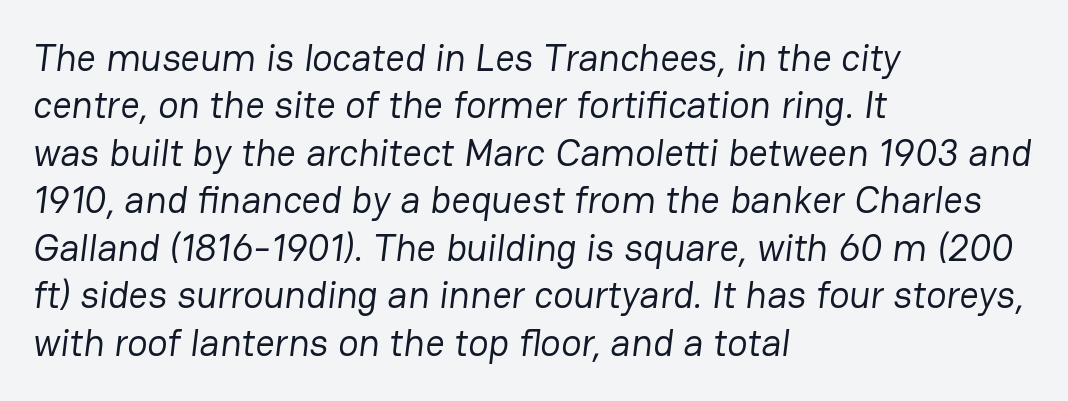
The image shows 38 px regular-weight sans-serif type; set left-aligned, normal line spacing (1.25x), normal letter spacing, not underlined; low stroke contrast and a medium x-height.
